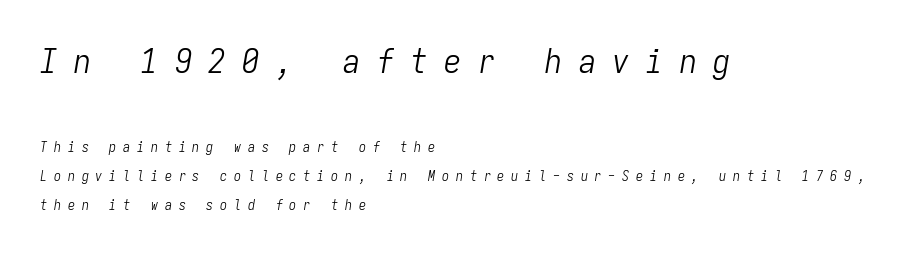
Q: Is the text bold? A: No.
Q: Is the text italic (slanted)? A: Yes, it leans right by about 9 degrees.
Q: Is the text underlined? A: No.
Q: How is the paragraph aligned? A: Left-aligned.
Q: Is the spacing between letters normal or unusually wide? A: Unusually wide.
Q: Is the spacing between lines tight, normal or loose? A: Loose.
Q: Which block of text is set in a larger size, the first (top) or the second (bottom)? A: The first (top) one.
Q: Width (condensed, normal, or wide)? A: Condensed.
Q: Stroke contrast? A: Low.
Q: x-height? A: Medium.
Q: Monospaced? A: Yes.
